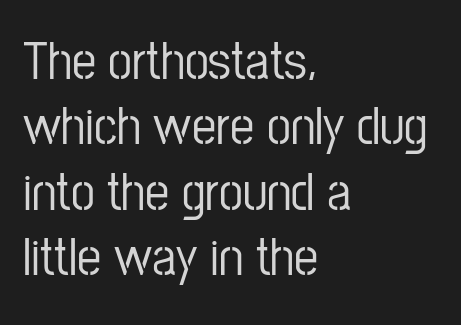
{"serif": "no", "italic": "no", "width": "condensed", "stroke_contrast": "low", "x_height": "medium", "monospaced": "no", "underline": "no", "align": "left", "line_spacing_ratio": 1.21, "letter_spacing": "normal", "letter_spacing_em": 0.0, "glyph_px": 54}
